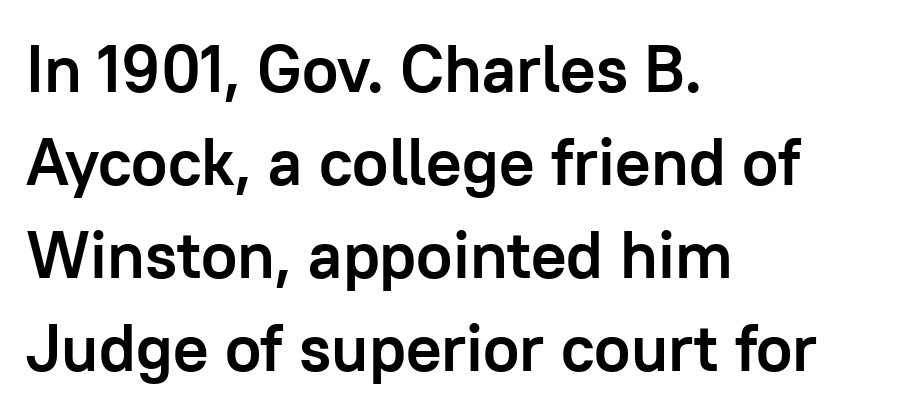
{"serif": "no", "italic": "no", "bold": "yes", "weight": "semibold", "width": "normal", "stroke_contrast": "low", "x_height": "medium", "monospaced": "no", "underline": "no", "align": "left", "line_spacing": "normal", "line_spacing_ratio": 1.41, "letter_spacing": "normal", "letter_spacing_em": 0.0, "glyph_px": 66}
